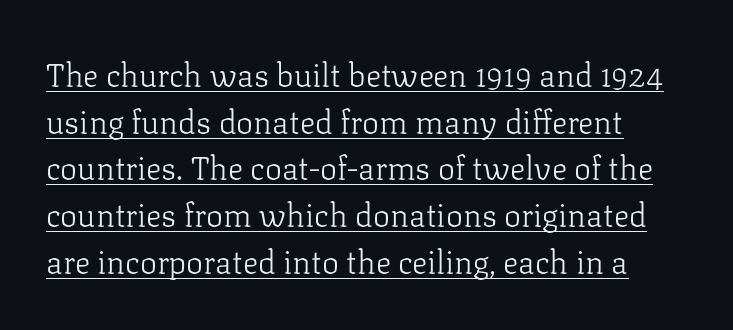
Q: Is the text bold? A: No.
Q: Is the text italic (slanted)? A: No, it is upright.
Q: Is the typeface a serif or a sans-serif typeface? A: Serif.
Q: Is the text underlined? A: Yes.
Q: Is the spacing between letters normal or unusually wide? A: Normal.
Q: Is the spacing between lines tight, normal or loose? A: Normal.
Q: Width (condensed, normal, or wide)? A: Normal.
Q: Stroke contrast? A: Low.
Q: x-height? A: Medium.
Q: Monospaced? A: No.
